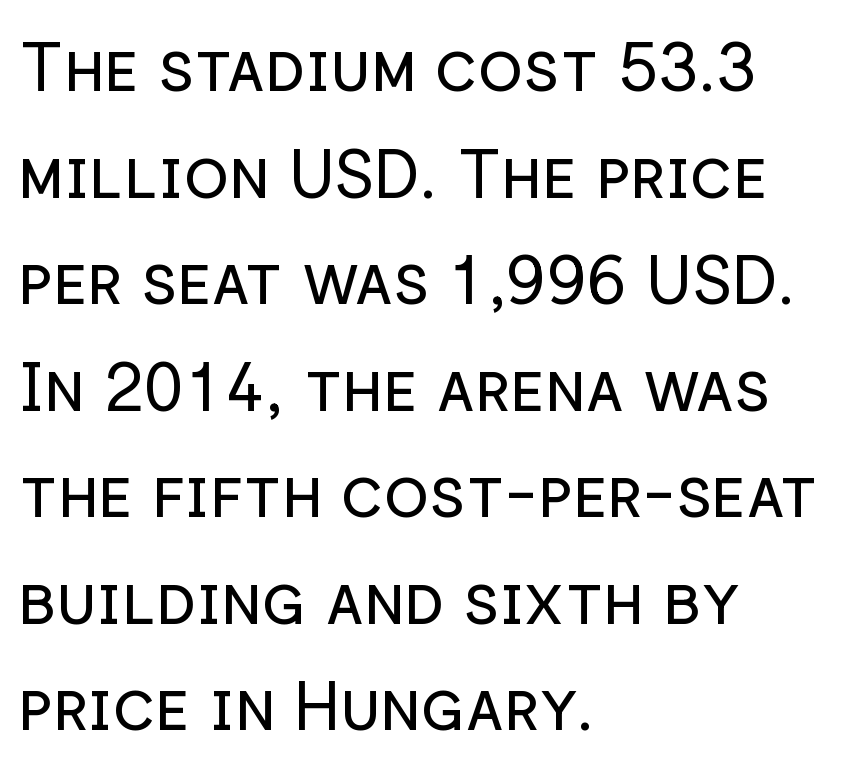
A typesetter would call this leading conventional body-copy spacing. The words here are not underlined. This sample has the flowing, uneven cadence of proportional lettering. A typesetter would call this zero additional tracking.
